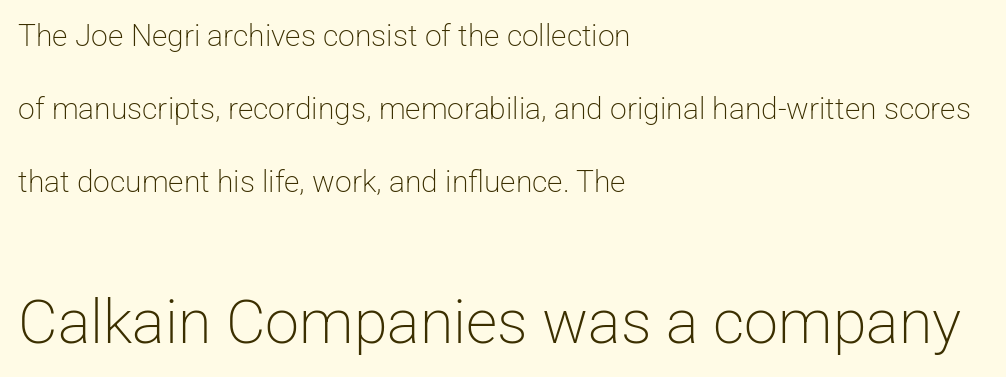
Q: Is the text bold? A: No.
Q: Is the text italic (slanted)? A: No, it is upright.
Q: Is the typeface a serif or a sans-serif typeface? A: Sans-serif.
Q: Is the text underlined? A: No.
Q: How is the paragraph aligned? A: Left-aligned.
Q: Is the spacing between letters normal or unusually wide? A: Normal.
Q: Is the spacing between lines tight, normal or loose? A: Loose.
Q: Which block of text is set in a larger size, the first (top) or the second (bottom)? A: The second (bottom) one.
Q: Width (condensed, normal, or wide)? A: Normal.
Q: Stroke contrast? A: Low.
Q: x-height? A: Medium.
Q: Monospaced? A: No.
